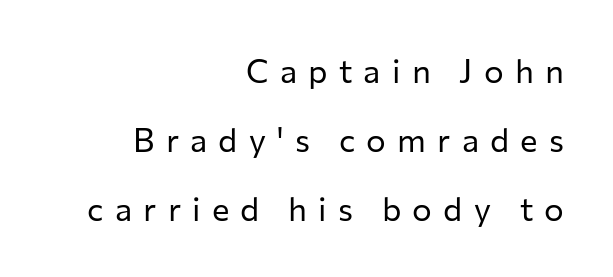
The image shows 33 px regular-weight sans-serif type, upright; set right-aligned, loose line spacing (2.09x), unusually wide letter spacing (+0.34 em), not underlined; low stroke contrast and a medium x-height.
